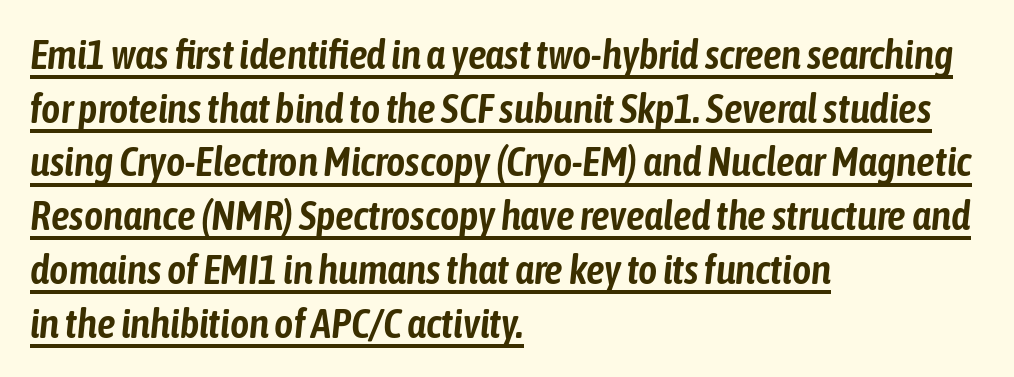
Q: Is the text italic (slanted)? A: Yes, it leans right by about 6 degrees.
Q: Is the text underlined? A: Yes.
Q: How is the paragraph aligned? A: Left-aligned.
Q: Is the spacing between letters normal or unusually wide? A: Normal.
Q: Is the spacing between lines tight, normal or loose? A: Normal.
Q: Width (condensed, normal, or wide)? A: Condensed.
Q: Stroke contrast? A: Low.
Q: x-height? A: Medium.
Q: Monospaced? A: No.
